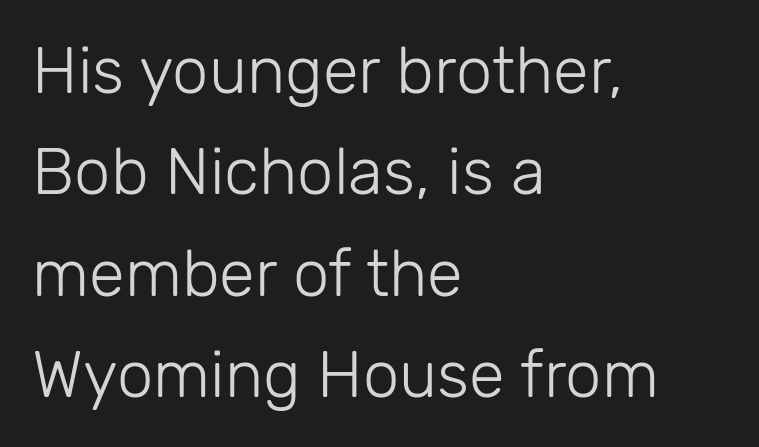
Q: Is the text bold? A: No.
Q: Is the text italic (slanted)? A: No, it is upright.
Q: Is the typeface a serif or a sans-serif typeface? A: Sans-serif.
Q: Is the text underlined? A: No.
Q: How is the paragraph aligned? A: Left-aligned.
Q: Is the spacing between letters normal or unusually wide? A: Normal.
Q: Is the spacing between lines tight, normal or loose? A: Normal.
Q: Width (condensed, normal, or wide)? A: Normal.
Q: Stroke contrast? A: Low.
Q: x-height? A: Medium.
Q: Monospaced? A: No.
